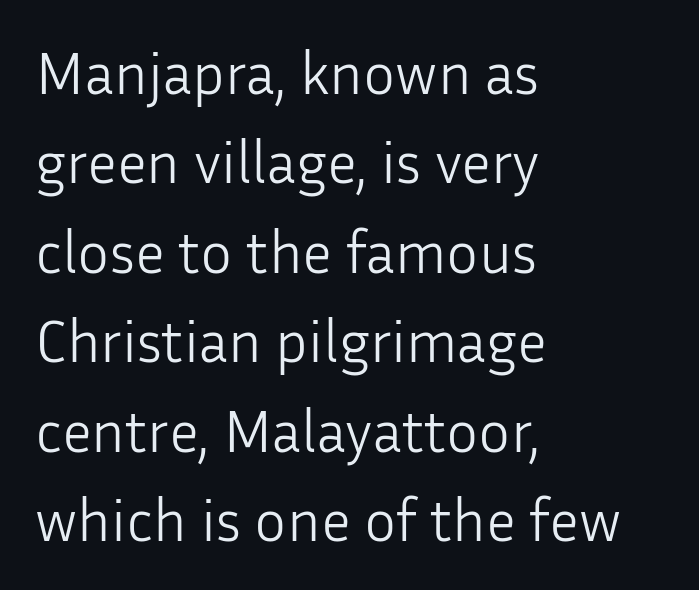
The image shows 60 px light sans-serif type, upright; set left-aligned, normal line spacing (1.49x), normal letter spacing, not underlined; low stroke contrast and a medium x-height.
